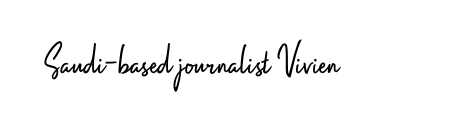
{"serif": "no", "bold": "no", "weight": "light", "width": "condensed", "stroke_contrast": "low", "x_height": "small", "monospaced": "no", "underline": "no", "letter_spacing": "normal", "letter_spacing_em": 0.0, "glyph_px": 44}
